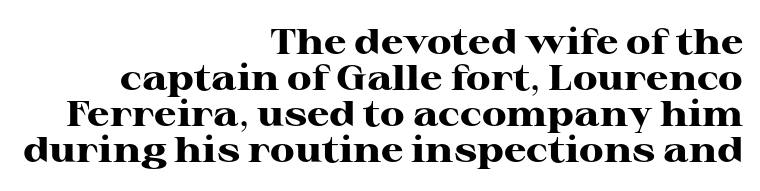
Line endings align vertically; line beginnings do not. The passage shown stacks its lines with hardly any gap. This rendering features lettering with no underline. The specimen reads as upright at a glance. This sample uses a serif face. The type is set solid horizontally, with unmodified tracking.
